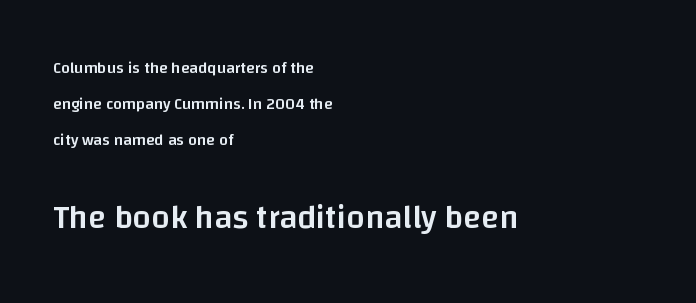
The image shows 33 px semibold sans-serif type, upright; set left-aligned, loose line spacing (2.25x), normal letter spacing, not underlined; the second (bottom) block is 2.06x larger; low stroke contrast and a large x-height.
